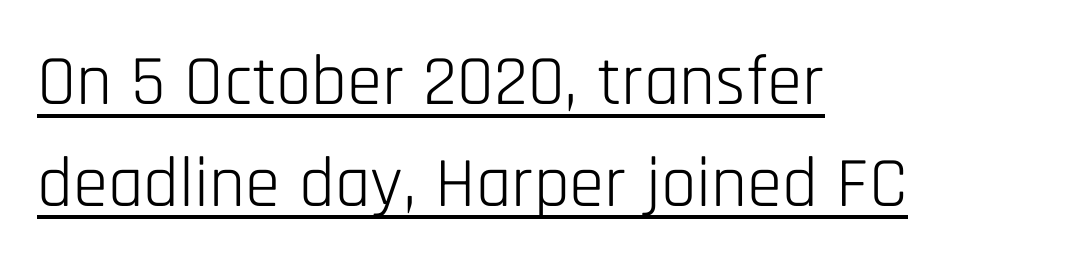
{"serif": "no", "italic": "no", "bold": "no", "weight": "light", "width": "condensed", "stroke_contrast": "low", "x_height": "large", "monospaced": "no", "underline": "yes", "align": "left", "line_spacing": "normal", "line_spacing_ratio": 1.43, "letter_spacing": "normal", "letter_spacing_em": 0.0, "glyph_px": 71}
